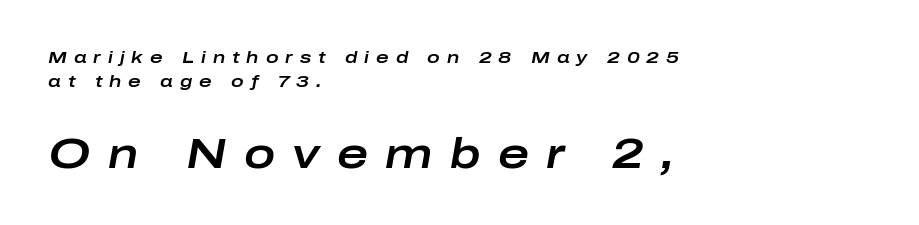
{"italic": "yes", "lean": "right", "slant_degrees": 10, "width": "wide", "stroke_contrast": "low", "x_height": "medium", "monospaced": "no", "underline": "no", "align": "left", "line_spacing": "normal", "line_spacing_ratio": 1.44, "letter_spacing": "wide", "letter_spacing_em": 0.41, "larger_block": "second", "size_ratio": 2.47, "glyph_px": 42}
